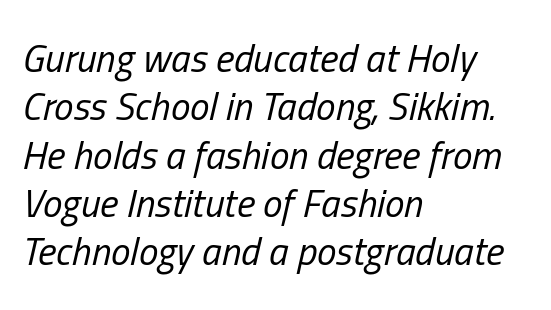
The specimen reads as italic at a glance. These lines are rendered in a variable-pitch font. The font sits on the lighter half of the weight spectrum, regular included. Here the glyphs are tracked normally, forming tight word shapes. Unmarked baselines from the first word to the last.
